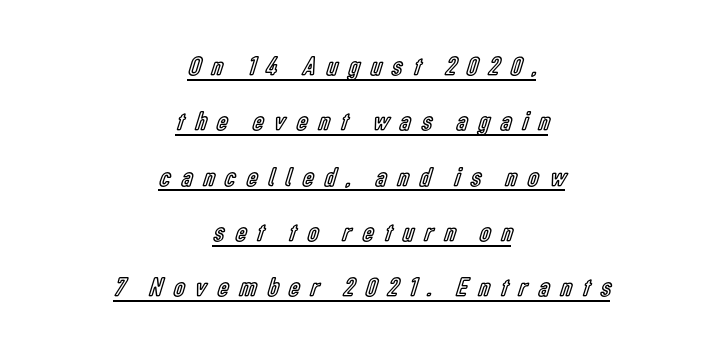
The image shows 27 px text type; set centered, loose line spacing (2.05x), unusually wide letter spacing (+0.4 em), underlined.
